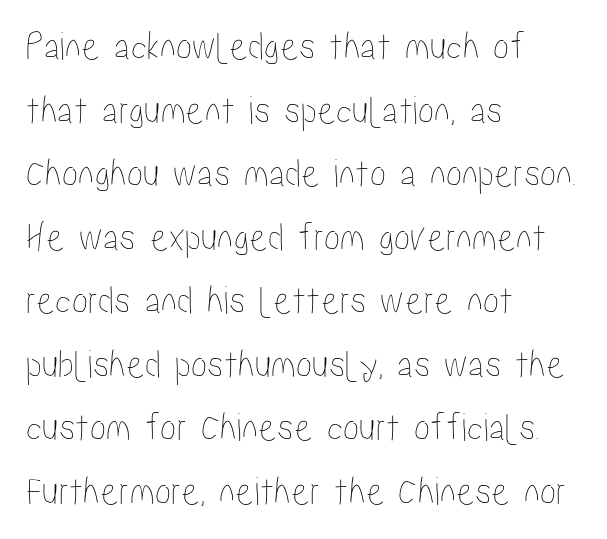
The specimen omits any rule beneath the text block's lines. The face used here is proportionally spaced, like ordinary book or web type. The tracking reads as untouched default to a designer's eye. Reading down the block, your eye returns to a fixed left position each line. Every stem runs plumb, perpendicular to the baseline. Leading: standard.
